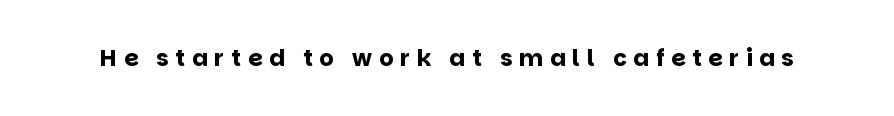
Q: Is the text bold? A: Yes.
Q: Is the text italic (slanted)? A: No, it is upright.
Q: Is the text underlined? A: No.
Q: Is the spacing between letters normal or unusually wide? A: Unusually wide.
